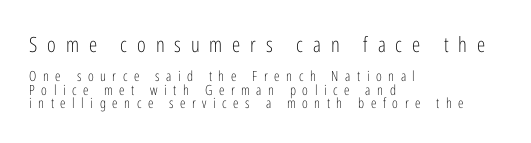
Q: Is the text bold? A: No.
Q: Is the text italic (slanted)? A: No, it is upright.
Q: Is the text underlined? A: No.
Q: How is the paragraph aligned? A: Left-aligned.
Q: Is the spacing between letters normal or unusually wide? A: Unusually wide.
Q: Is the spacing between lines tight, normal or loose? A: Tight.
Q: Which block of text is set in a larger size, the first (top) or the second (bottom)? A: The first (top) one.
